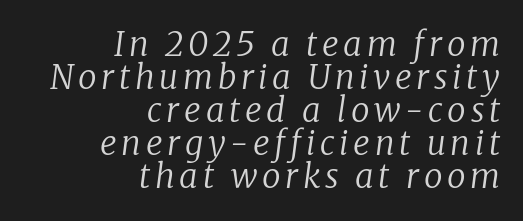
The image shows 33 px regular-weight serif type, italic (leaning right); set right-aligned, tight line spacing (1.0x), not underlined; low stroke contrast and a medium x-height.
